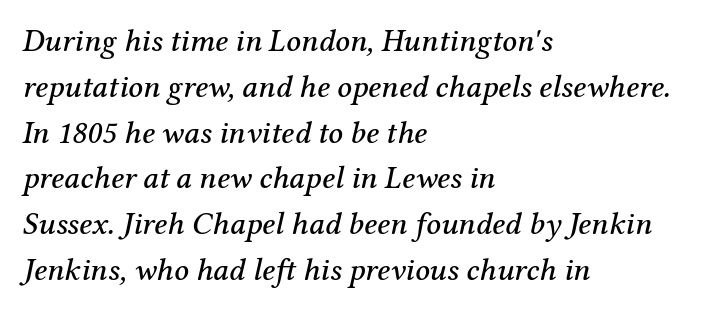
{"serif": "yes", "italic": "yes", "lean": "right", "slant_degrees": 12, "width": "normal", "stroke_contrast": "medium", "x_height": "medium", "monospaced": "no", "underline": "no", "align": "left", "line_spacing": "normal", "line_spacing_ratio": 1.43, "letter_spacing": "normal", "letter_spacing_em": 0.0, "glyph_px": 32}
